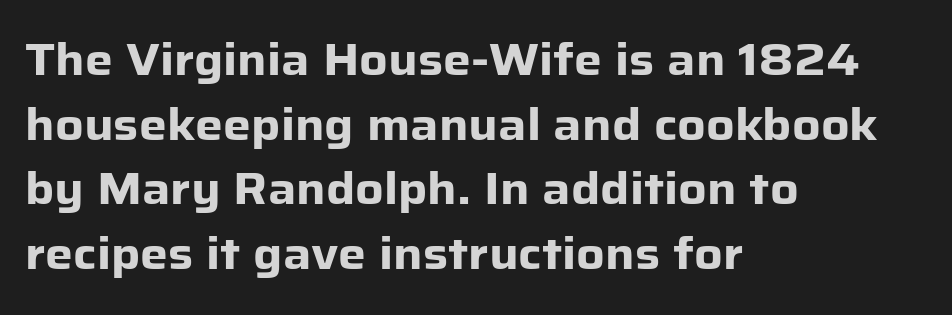
Q: Is the text bold? A: Yes.
Q: Is the text italic (slanted)? A: No, it is upright.
Q: Is the typeface a serif or a sans-serif typeface? A: Sans-serif.
Q: Is the text underlined? A: No.
Q: How is the paragraph aligned? A: Left-aligned.
Q: Is the spacing between letters normal or unusually wide? A: Normal.
Q: Is the spacing between lines tight, normal or loose? A: Normal.
Q: Width (condensed, normal, or wide)? A: Normal.
Q: Stroke contrast? A: Low.
Q: x-height? A: Medium.
Q: Monospaced? A: No.
